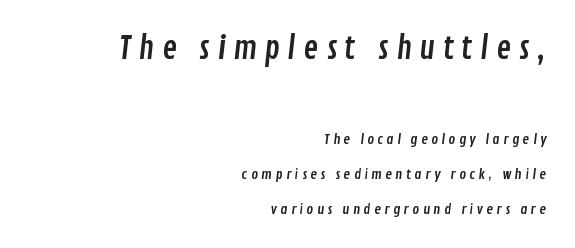
Are there feet on the stems? There aren't — it's a sans. The passage shown is typed in a proportional face where columns would drift. The foot of each line stays bare and open. Look at the tracking — it's clearly loosened, letters drifting apart.
